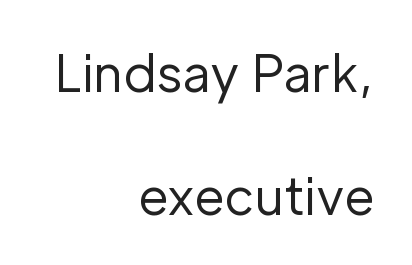
{"serif": "no", "italic": "no", "bold": "no", "weight": "regular", "width": "normal", "stroke_contrast": "low", "x_height": "medium", "monospaced": "no", "underline": "no", "align": "right", "line_spacing": "loose", "line_spacing_ratio": 2.46, "letter_spacing": "normal", "letter_spacing_em": 0.0, "glyph_px": 50}
